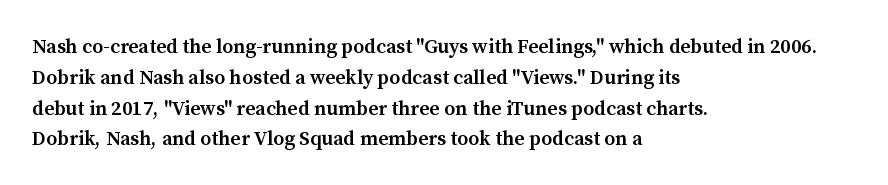
{"italic": "no", "bold": "semi", "underline": "no", "align": "left", "line_spacing": "normal", "line_spacing_ratio": 1.54, "letter_spacing": "normal", "letter_spacing_em": 0.0, "glyph_px": 20}
